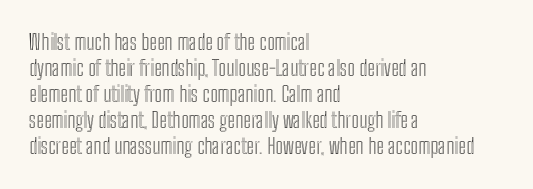
The image shows 21 px text type, upright; set left-aligned, line spacing 1.24x, normal letter spacing, not underlined.
